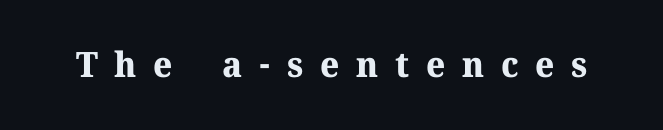
Q: Is the text bold? A: Yes.
Q: Is the text italic (slanted)? A: No, it is upright.
Q: Is the typeface a serif or a sans-serif typeface? A: Serif.
Q: Is the text underlined? A: No.
Q: Is the spacing between letters normal or unusually wide? A: Unusually wide.
Q: Width (condensed, normal, or wide)? A: Normal.
Q: Stroke contrast? A: Medium.
Q: x-height? A: Medium.
Q: Monospaced? A: No.
